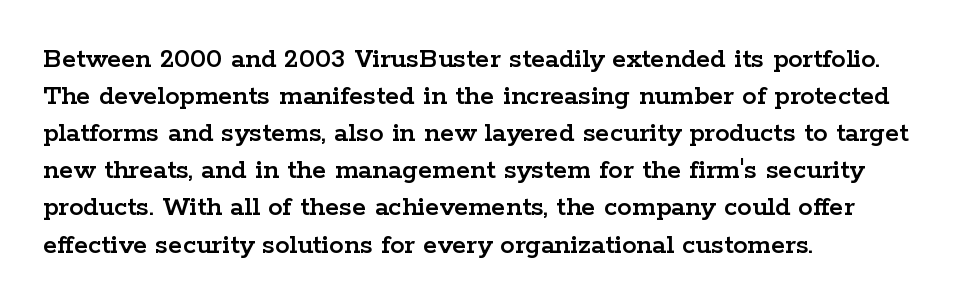
The image shows 29 px wide serif type, upright; set left-aligned, normal line spacing (1.28x), normal letter spacing, not underlined; low stroke contrast and a medium x-height.
